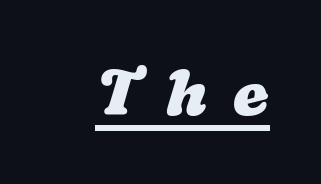
The passage shown is underscored from start to finish. Do the characters align in a grid? No, the font is proportional. Caption: expanded tracking, letters set apart. The font is running at its bold setting.
